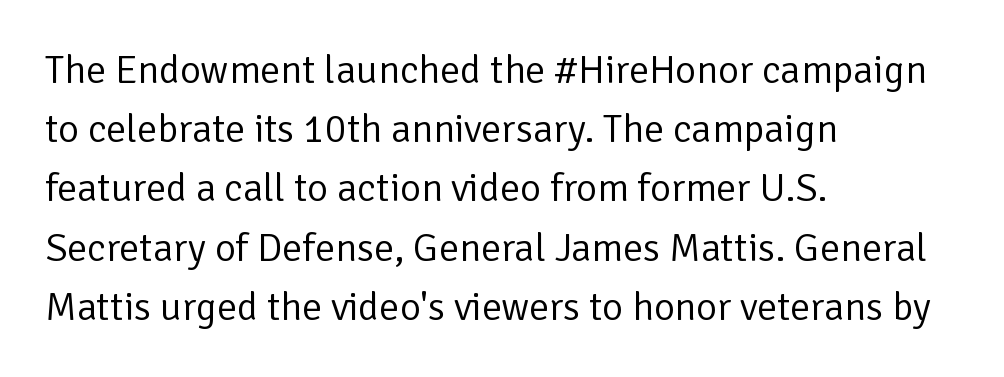
Q: Is the text bold? A: No.
Q: Is the text italic (slanted)? A: No, it is upright.
Q: Is the typeface a serif or a sans-serif typeface? A: Sans-serif.
Q: Is the text underlined? A: No.
Q: How is the paragraph aligned? A: Left-aligned.
Q: Is the spacing between letters normal or unusually wide? A: Normal.
Q: Is the spacing between lines tight, normal or loose? A: Normal.
Q: Width (condensed, normal, or wide)? A: Normal.
Q: Stroke contrast? A: Low.
Q: x-height? A: Medium.
Q: Monospaced? A: No.
